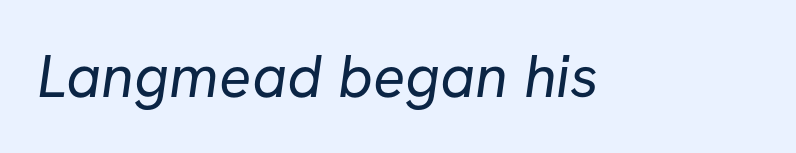
{"serif": "no", "bold": "no", "weight": "regular", "width": "normal", "stroke_contrast": "low", "x_height": "medium", "monospaced": "no", "underline": "no", "letter_spacing": "normal", "letter_spacing_em": 0.0, "glyph_px": 60}
